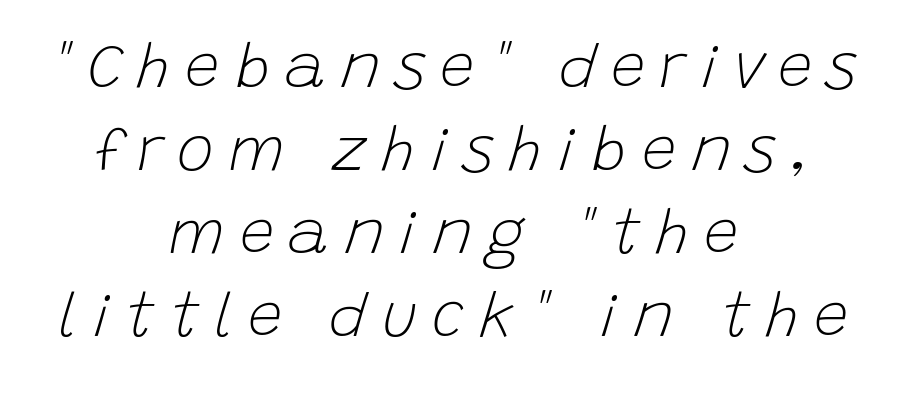
Each word looks stretched out because of the extra space between its letters. The rendering uses natural spacing where letterforms have individual widths. In terms of leading, this rendering sits right in the middle. The weight would be labelled regular, book, light, or lighter still.
